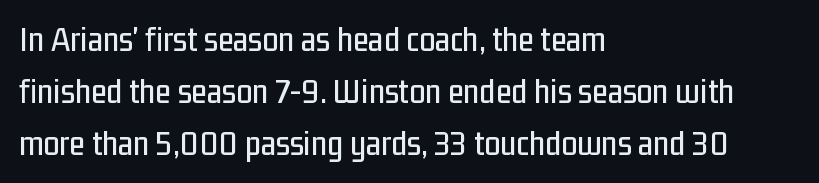
Q: Is the text italic (slanted)? A: No, it is upright.
Q: Is the typeface a serif or a sans-serif typeface? A: Sans-serif.
Q: Is the text underlined? A: No.
Q: How is the paragraph aligned? A: Left-aligned.
Q: Is the spacing between letters normal or unusually wide? A: Normal.
Q: Is the spacing between lines tight, normal or loose? A: Normal.
Q: Width (condensed, normal, or wide)? A: Condensed.
Q: Stroke contrast? A: Low.
Q: x-height? A: Medium.
Q: Monospaced? A: No.
